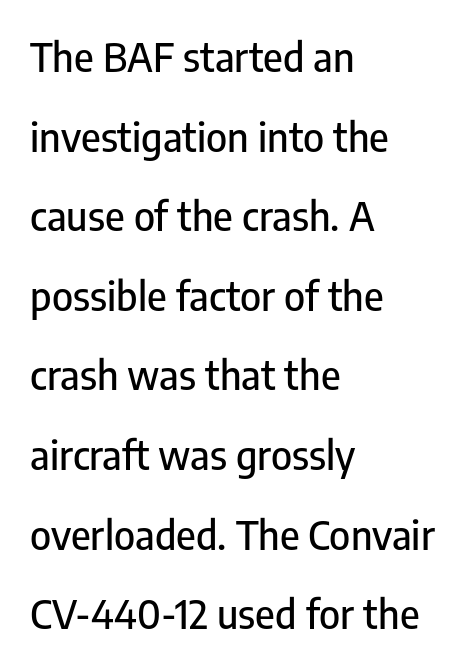
The image shows 40 px condensed sans-serif type, upright; set left-aligned, loose line spacing (1.99x), normal letter spacing, not underlined; low stroke contrast and a medium x-height.
